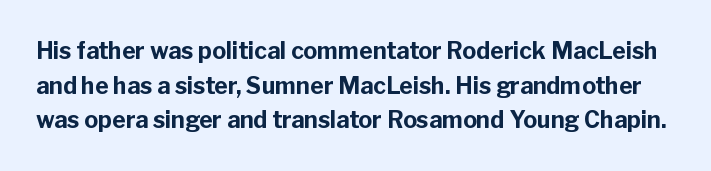
{"italic": "no", "bold": "yes", "underline": "no", "line_spacing": "normal", "line_spacing_ratio": 1.51, "letter_spacing": "normal", "letter_spacing_em": 0.0, "glyph_px": 23}
